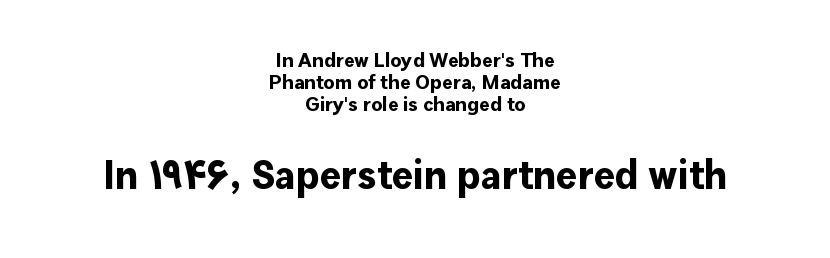
{"serif": "no", "italic": "no", "bold": "yes", "weight": "bold", "width": "normal", "stroke_contrast": "low", "x_height": "medium", "monospaced": "no", "underline": "no", "align": "center", "line_spacing": "tight", "line_spacing_ratio": 1.11, "letter_spacing": "normal", "letter_spacing_em": 0.0, "larger_block": "second", "size_ratio": 2.0, "glyph_px": 40}
